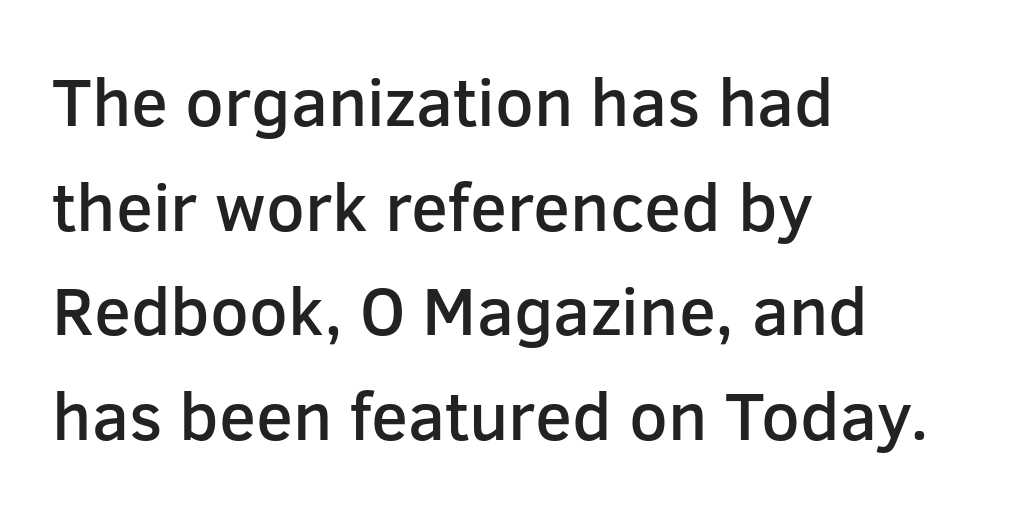
The image shows 68 px semibold sans-serif type, upright; set left-aligned, normal line spacing (1.54x), normal letter spacing, not underlined; low stroke contrast and a medium x-height.
